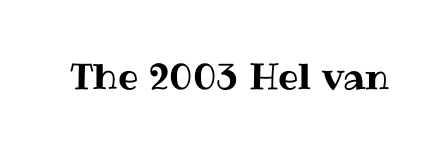
{"italic": "no", "width": "normal", "stroke_contrast": "medium", "x_height": "medium", "monospaced": "no", "underline": "no", "letter_spacing": "normal", "letter_spacing_em": 0.0, "glyph_px": 36}
